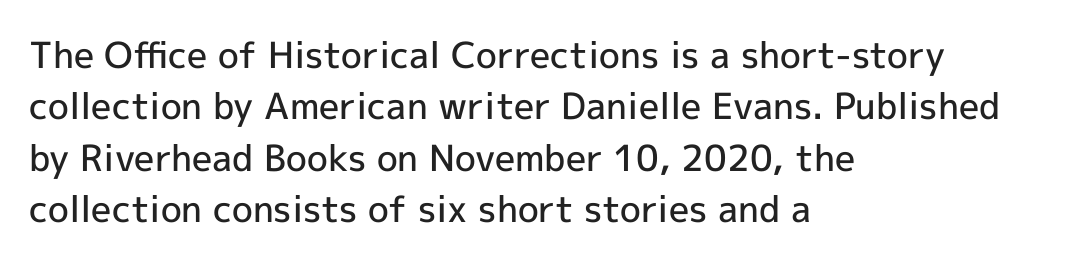
The image shows 36 px semibold sans-serif type, upright; set left-aligned, normal line spacing (1.43x), normal letter spacing, not underlined; a medium x-height.
